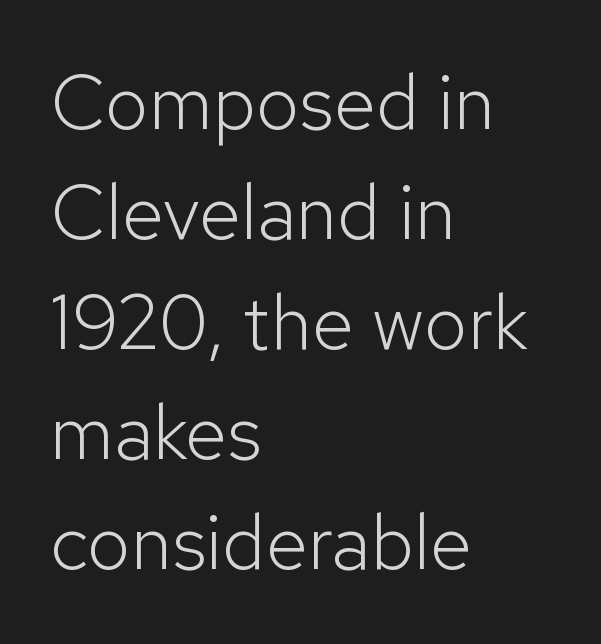
Q: Is the text bold? A: No.
Q: Is the text italic (slanted)? A: No, it is upright.
Q: Is the typeface a serif or a sans-serif typeface? A: Sans-serif.
Q: Is the text underlined? A: No.
Q: How is the paragraph aligned? A: Left-aligned.
Q: Is the spacing between letters normal or unusually wide? A: Normal.
Q: Is the spacing between lines tight, normal or loose? A: Normal.
Q: Width (condensed, normal, or wide)? A: Normal.
Q: Stroke contrast? A: Low.
Q: x-height? A: Medium.
Q: Monospaced? A: No.
